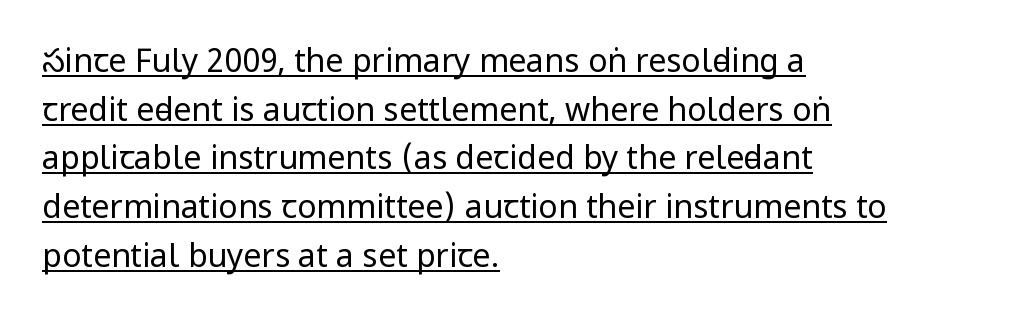
The image shows 32 px regular-weight, condensed sans-serif type, upright; set left-aligned, normal line spacing (1.52x), normal letter spacing, underlined; low stroke contrast and a large x-height.
